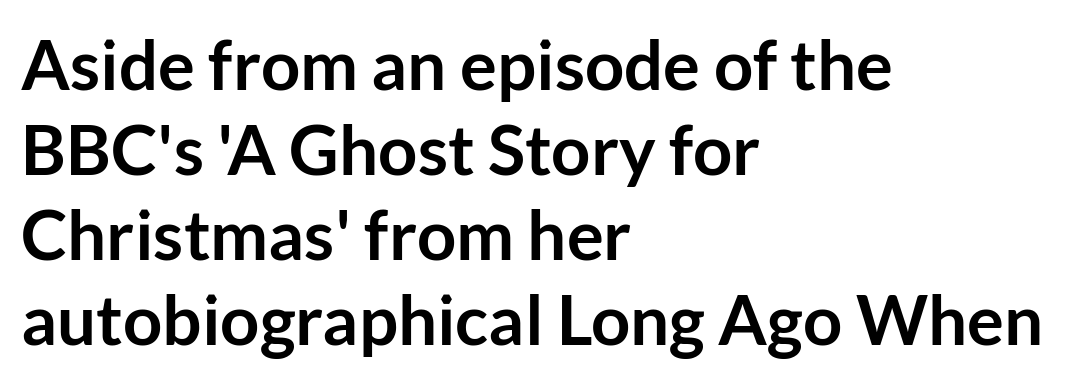
{"serif": "no", "italic": "no", "bold": "yes", "weight": "semibold", "width": "normal", "stroke_contrast": "low", "x_height": "medium", "monospaced": "no", "underline": "no", "align": "left", "line_spacing_ratio": 1.23, "letter_spacing": "normal", "letter_spacing_em": 0.0, "glyph_px": 69}
